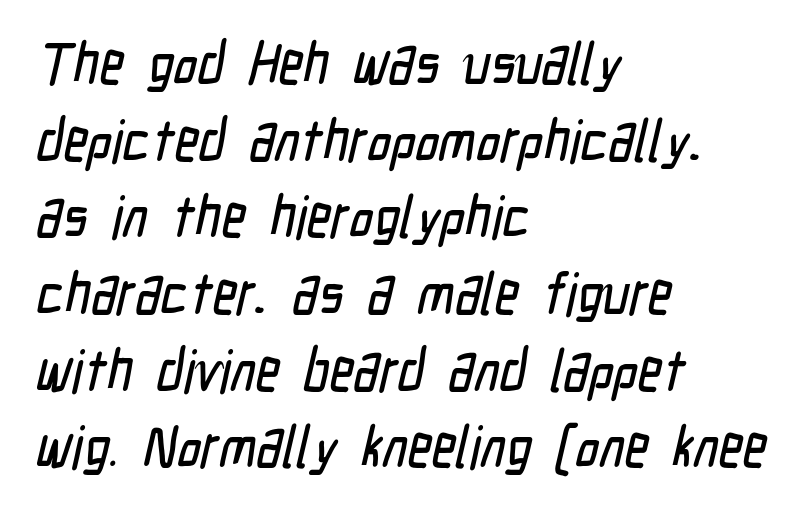
The image shows 59 px condensed sans-serif type; set left-aligned, normal line spacing (1.3x), normal letter spacing, not underlined; low stroke contrast and a medium x-height.
